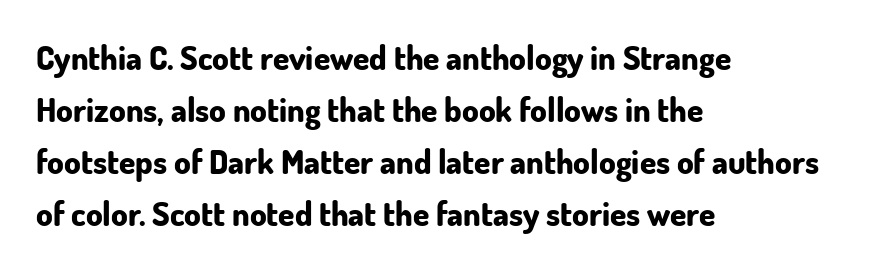
{"serif": "no", "italic": "no", "bold": "yes", "weight": "bold", "width": "normal", "stroke_contrast": "low", "x_height": "small", "monospaced": "no", "underline": "no", "align": "left", "line_spacing": "normal", "line_spacing_ratio": 1.58, "letter_spacing": "normal", "letter_spacing_em": 0.0, "glyph_px": 33}
